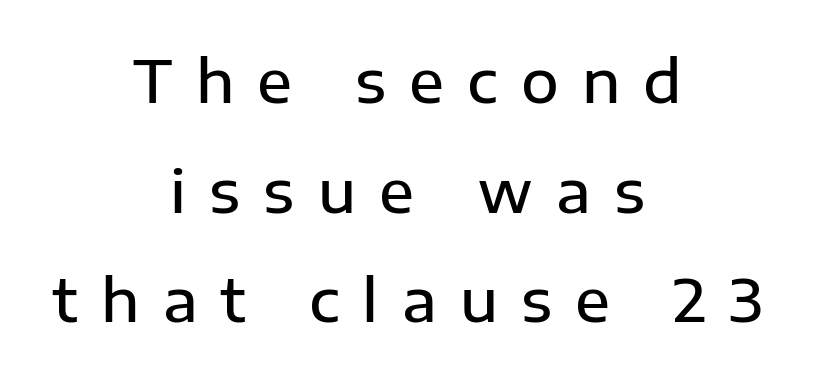
The image shows 58 px semibold sans-serif type, upright; set centered, line spacing 1.89x, unusually wide letter spacing (+0.4 em), not underlined; low stroke contrast and a medium x-height.
